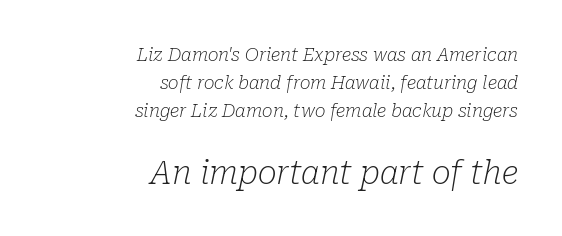
Q: Is the text bold? A: No.
Q: Is the text italic (slanted)? A: Yes, it leans right by about 10 degrees.
Q: Is the typeface a serif or a sans-serif typeface? A: Serif.
Q: Is the text underlined? A: No.
Q: How is the paragraph aligned? A: Right-aligned.
Q: Is the spacing between letters normal or unusually wide? A: Normal.
Q: Is the spacing between lines tight, normal or loose? A: Normal.
Q: Which block of text is set in a larger size, the first (top) or the second (bottom)? A: The second (bottom) one.
Q: Width (condensed, normal, or wide)? A: Normal.
Q: Stroke contrast? A: Low.
Q: x-height? A: Medium.
Q: Monospaced? A: No.
